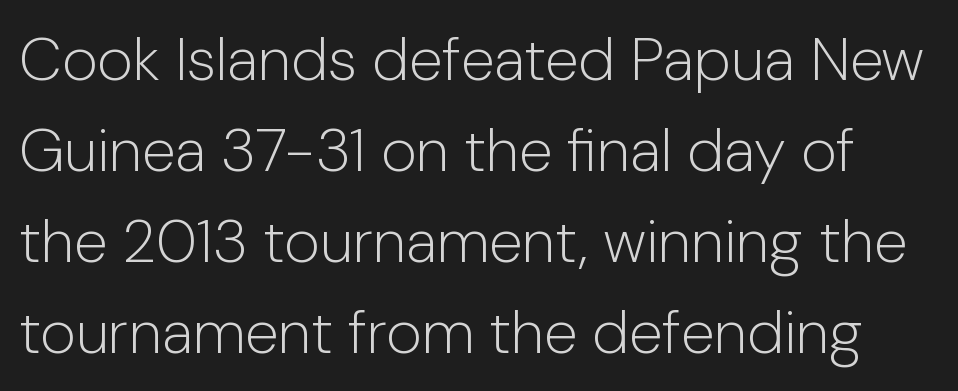
The image shows 61 px light sans-serif type, upright; set normal line spacing (1.49x), normal letter spacing, not underlined; low stroke contrast and a medium x-height.
